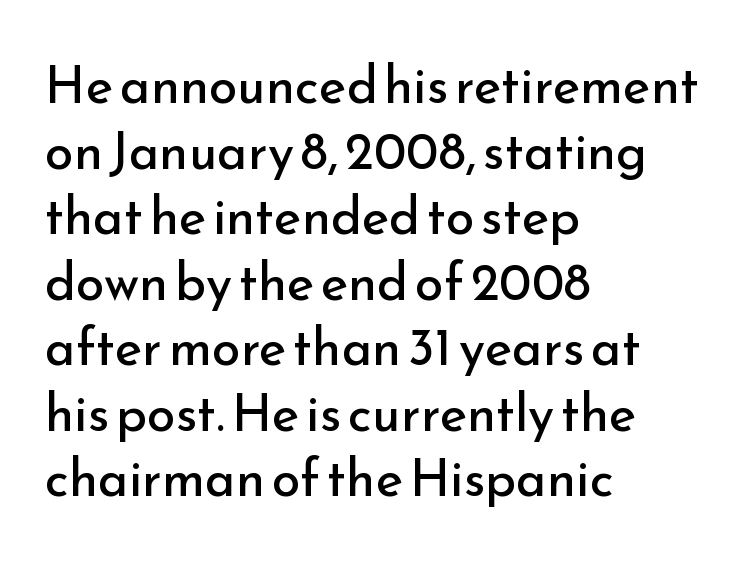
Notice how the stems are strictly vertical — no italics here. The characters are drawn with everyday or finer stroke widths. Underlining? Definitely not there. Check where the strokes stop: nothing finishes them off — pure sans. There is no visible air inserted between adjacent glyphs.
